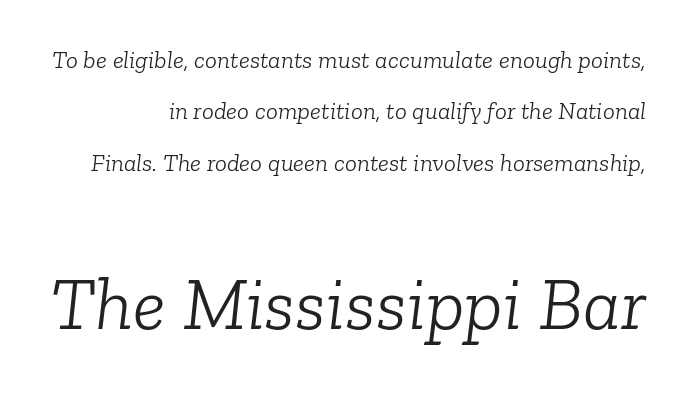
The image shows 75 px light serif type, italic (leaning right); set loose line spacing (2.06x), normal letter spacing, not underlined; the second (bottom) block is 3.0x larger; low stroke contrast and a medium x-height.
